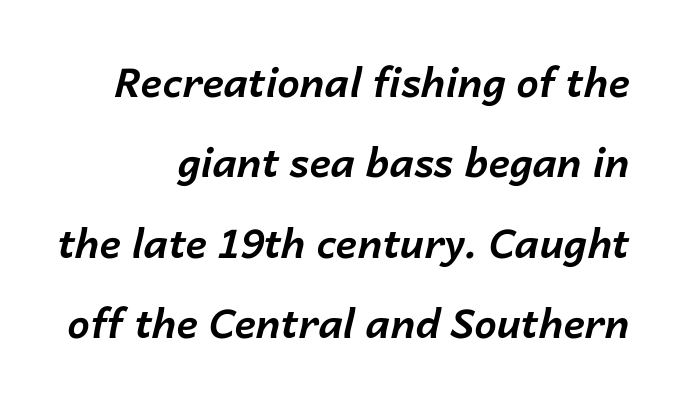
The image shows 40 px bold type, italic (leaning right); set right-aligned, loose line spacing (2.01x), normal letter spacing, not underlined; low stroke contrast and a medium x-height.
